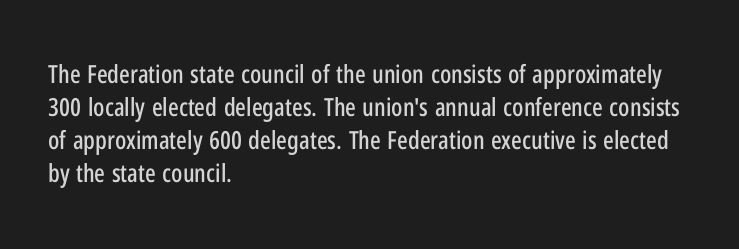
{"italic": "no", "underline": "no", "align": "left", "line_spacing": "normal", "line_spacing_ratio": 1.32, "letter_spacing": "normal", "letter_spacing_em": 0.0, "glyph_px": 25}
